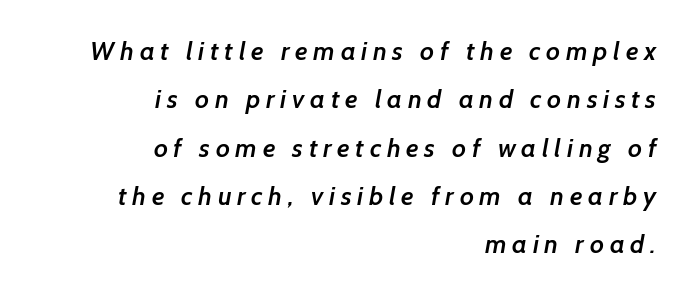
Q: Is the text bold? A: Semi-bold.
Q: Is the text underlined? A: No.
Q: How is the paragraph aligned? A: Right-aligned.
Q: Is the spacing between letters normal or unusually wide? A: Unusually wide.
